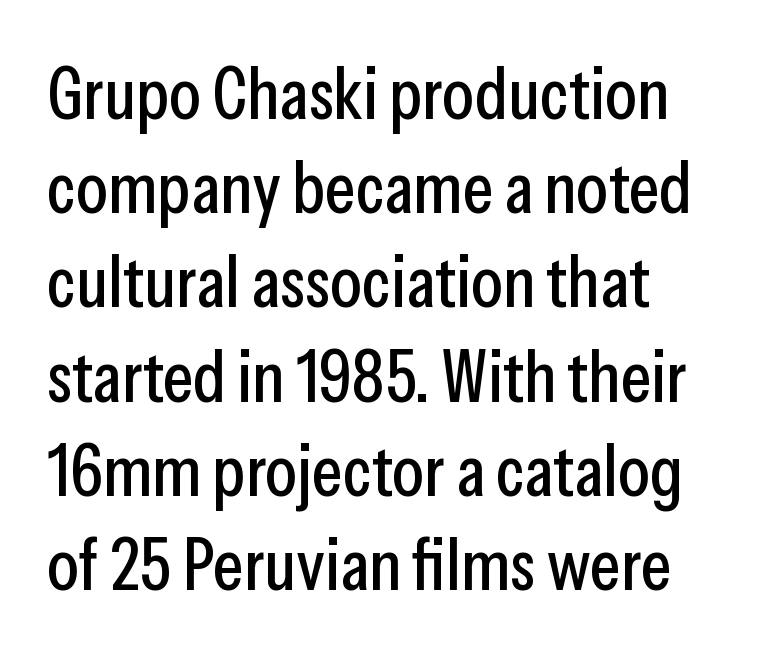
Q: Is the text italic (slanted)? A: No, it is upright.
Q: Is the typeface a serif or a sans-serif typeface? A: Sans-serif.
Q: Is the text underlined? A: No.
Q: How is the paragraph aligned? A: Left-aligned.
Q: Is the spacing between letters normal or unusually wide? A: Normal.
Q: Is the spacing between lines tight, normal or loose? A: Normal.
Q: Width (condensed, normal, or wide)? A: Condensed.
Q: Stroke contrast? A: Low.
Q: x-height? A: Medium.
Q: Monospaced? A: No.
